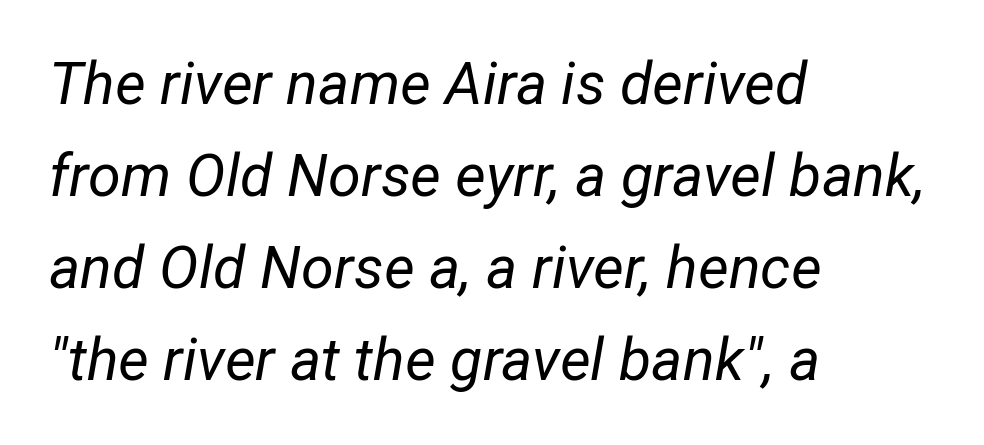
The image shows 59 px regular-weight type, italic (leaning right); set left-aligned, normal line spacing (1.56x), normal letter spacing, not underlined; low stroke contrast and a medium x-height.
